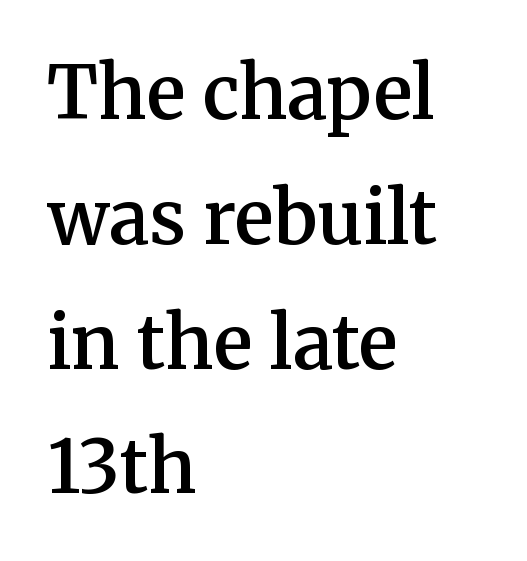
Every row of glyphs begins at an identical x-position on the left. Is there any slant? The stems are plumb. Think of a printed novel: that variable character pitch is what you see here. Examine the stroke ends and you'll spot serifs. Notice the strokes are somewhat thickened but not fully heavy: this is a semibold. Rule under the text: the space is simply empty.
